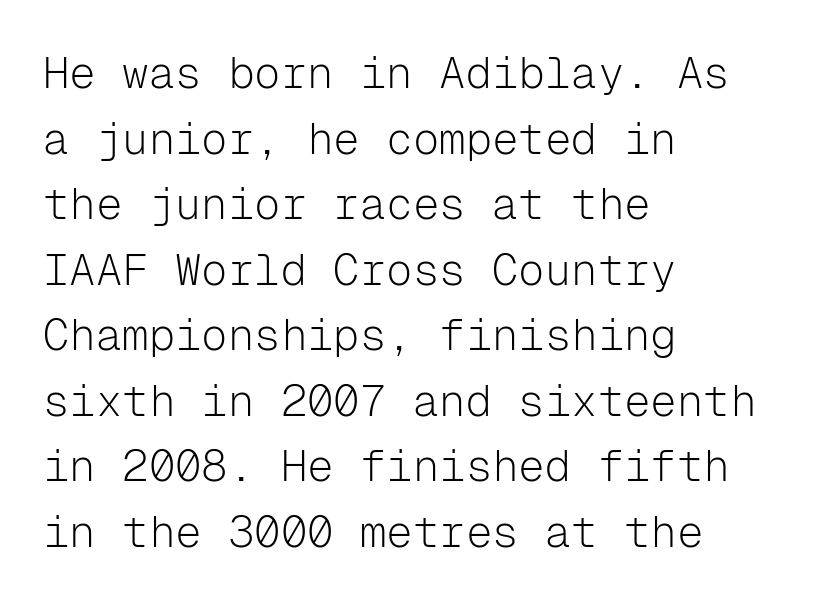
The image shows 44 px light sans-serif type, upright, monospaced; set left-aligned, normal line spacing (1.49x), normal letter spacing, not underlined; low stroke contrast and a medium x-height.
